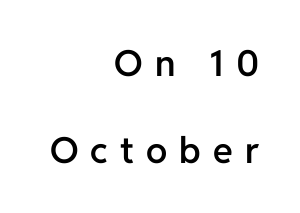
Serif or sans? Sans — the stroke terminals are bare. Display-style spreading of the glyphs; the letterfit is very open. The typography opts for an upright posture over an oblique one. Spacing verdict: proportional, widths tailored to each character. The glyphs are unaccompanied by any horizontal stroke below them. Layout note: lines flush right.
